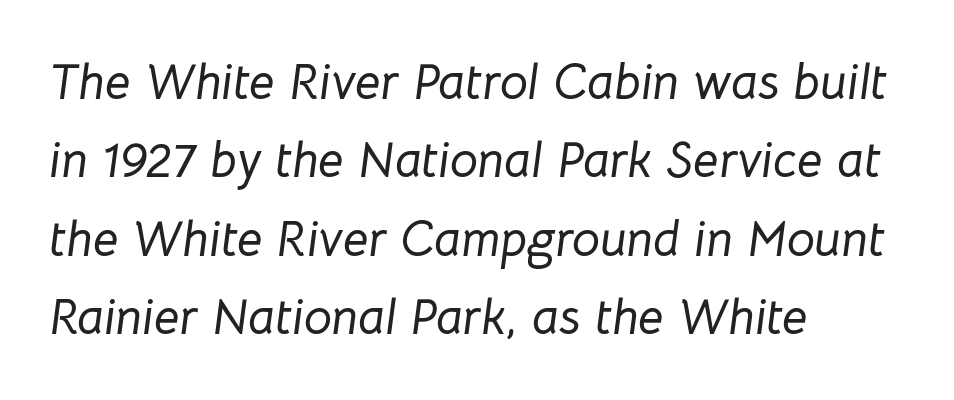
{"italic": "yes", "lean": "right", "slant_degrees": 8, "width": "normal", "stroke_contrast": "low", "x_height": "medium", "monospaced": "no", "underline": "no", "align": "left", "line_spacing": "normal", "line_spacing_ratio": 1.57, "letter_spacing": "normal", "letter_spacing_em": 0.0, "glyph_px": 50}
